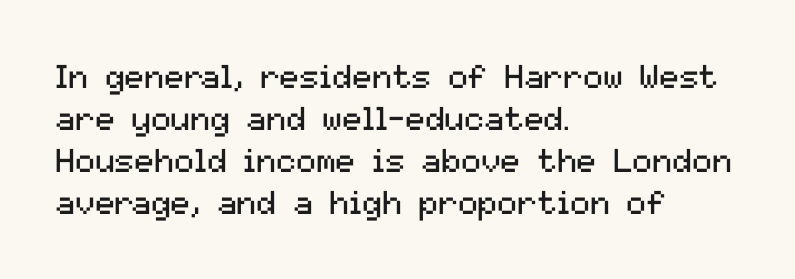
Q: Is the text bold? A: No.
Q: Is the text italic (slanted)? A: No, it is upright.
Q: Is the typeface a serif or a sans-serif typeface? A: Sans-serif.
Q: Is the text underlined? A: No.
Q: How is the paragraph aligned? A: Left-aligned.
Q: Is the spacing between letters normal or unusually wide? A: Normal.
Q: Is the spacing between lines tight, normal or loose? A: Normal.
Q: Width (condensed, normal, or wide)? A: Normal.
Q: Stroke contrast? A: Medium.
Q: x-height? A: Medium.
Q: Monospaced? A: No.
